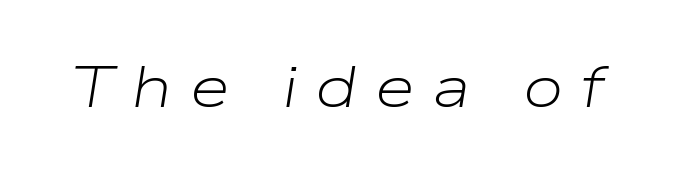
Q: Is the text bold? A: No.
Q: Is the text italic (slanted)? A: Yes, it leans right by about 9 degrees.
Q: Is the text underlined? A: No.
Q: Is the spacing between letters normal or unusually wide? A: Unusually wide.
Q: Width (condensed, normal, or wide)? A: Wide.
Q: Stroke contrast? A: Low.
Q: x-height? A: Medium.
Q: Monospaced? A: No.
